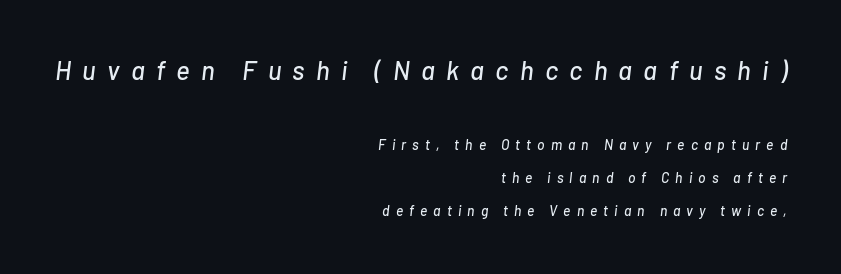
This is oblique type, the kind used for emphasis or titles. Character size in the leading block exceeds that of the trailing block. The lines are spread far apart with generous leading. Underline: absent.
